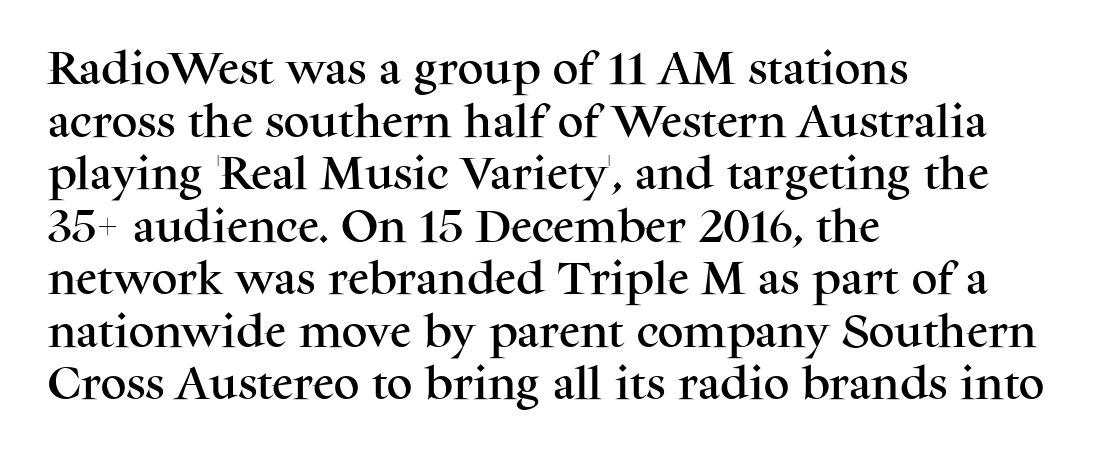
The font family rendered here belongs to the serif group. Proportional: the letters do not fall into vertical columns. These lines stack with their left ends in a neat column. The area under the type is left untouched.
